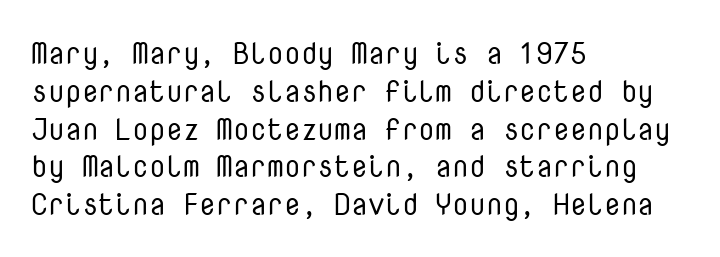
One glance says typical: line gaps are just what's usual. Every stem runs plumb, perpendicular to the baseline. Glyph-to-glyph distance matches everyday printed text. The rendering anchors every line to the left-hand side.
